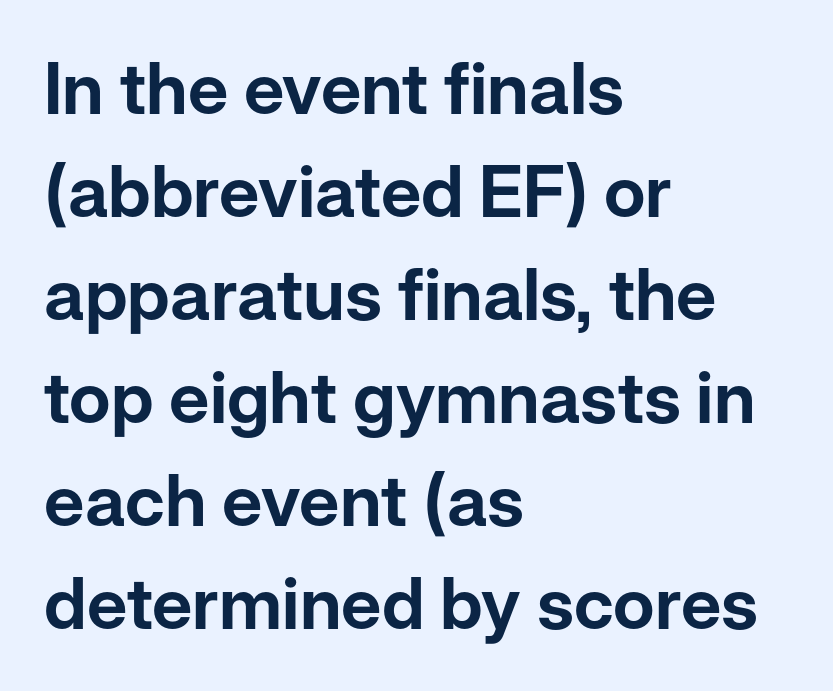
If you measured baseline to baseline, you'd find a middling distance. A typesetter would call this proportional, since set widths differ per character. The letters sit at their default tracking, neither squeezed nor spread. The specimen omits any rule beneath the text block's lines. Does the lettering tilt? It doesn't — this is upright. The type family on display is of the sans-serif kind.
